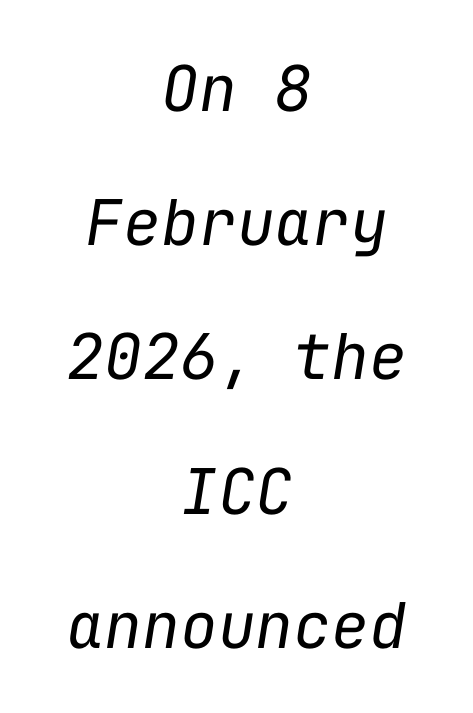
The image shows 63 px regular-weight type, italic (leaning right), monospaced; set centered, loose line spacing (2.13x), normal letter spacing, not underlined; low stroke contrast and a medium x-height.
